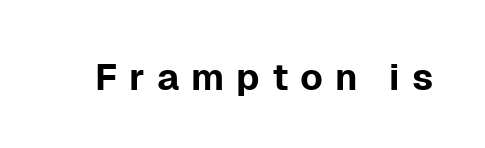
The image shows 37 px sans-serif type, upright; set unusually wide letter spacing (+0.32 em), not underlined; low stroke contrast and a medium x-height.
